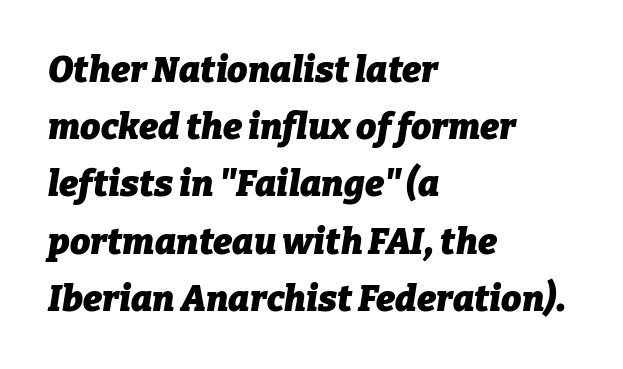
The image shows 36 px heavy type, italic (leaning right); set left-aligned, normal line spacing (1.59x), normal letter spacing, not underlined; low stroke contrast and a medium x-height.
